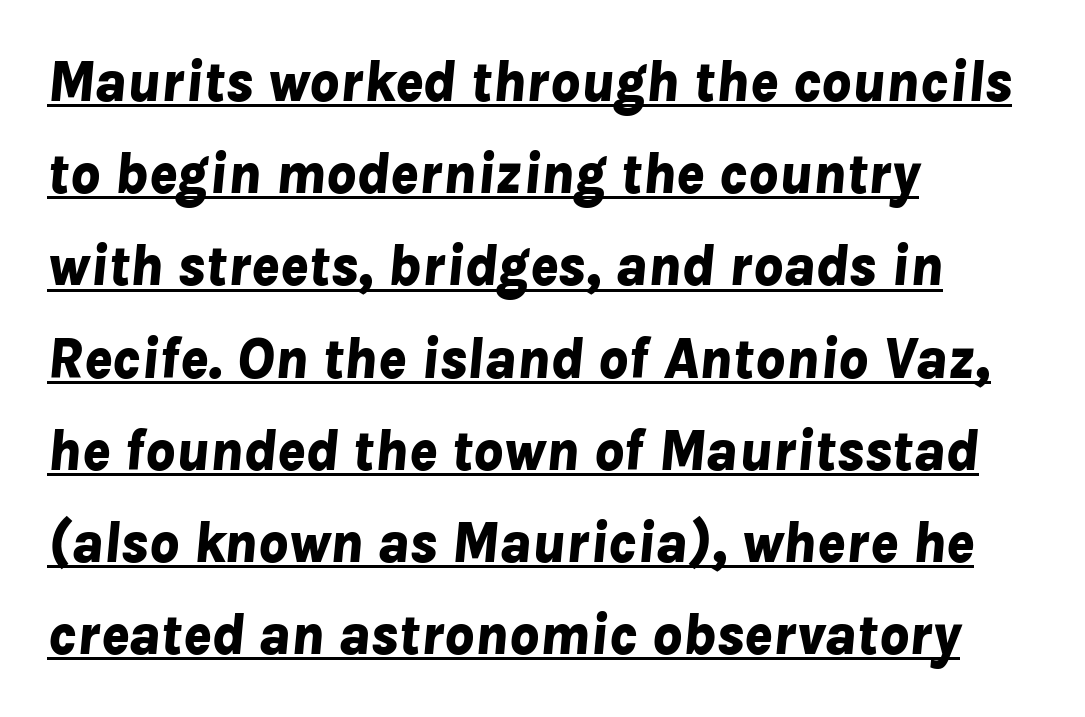
The rendering uses natural spacing where letterforms have individual widths. Does the leading feel generous? No, just average. Bold? Absolutely — the strokes are thick and heavy. Would a proofreader flag this as italicized? Yes. The words here are underlined.
